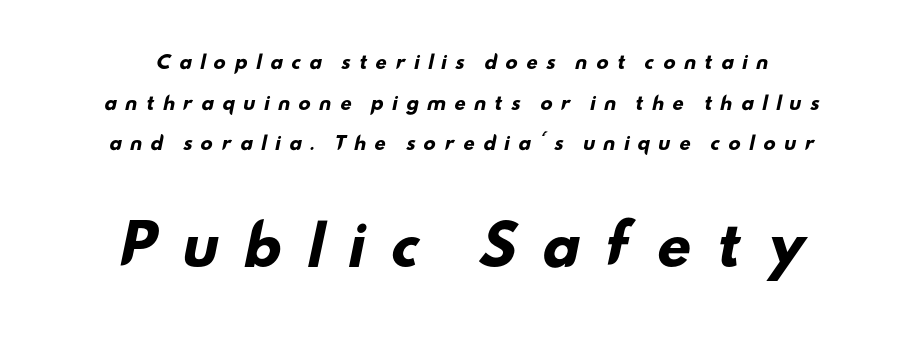
A student would call this center alignment; a typographer would say set centered. Block two is the big one; block one sits smaller above it. Anything drawn beneath the words? Only blank space. Font category for this specimen: sans-serif.
